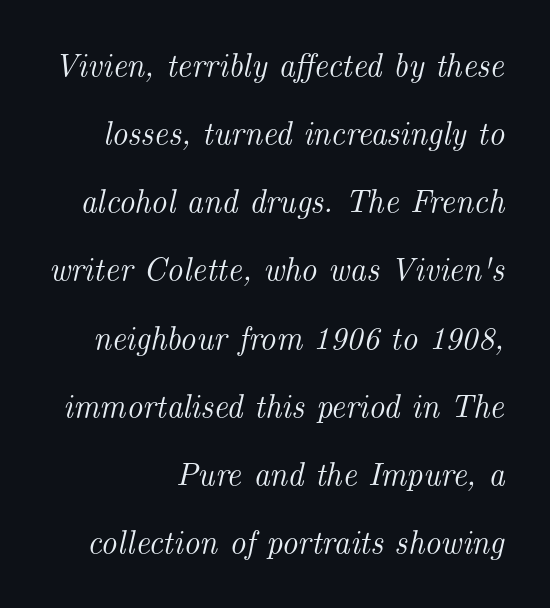
Rows of type keep a wide berth in the vertical direction. Every row of glyphs terminates at an identical x-position on the right. The string is rendered with underlining switched off. An italicized treatment has been applied to the whole sample. The rendering uses natural spacing where letterforms have individual widths. Honestly, the letter spacing is just normal — you wouldn't notice it.
